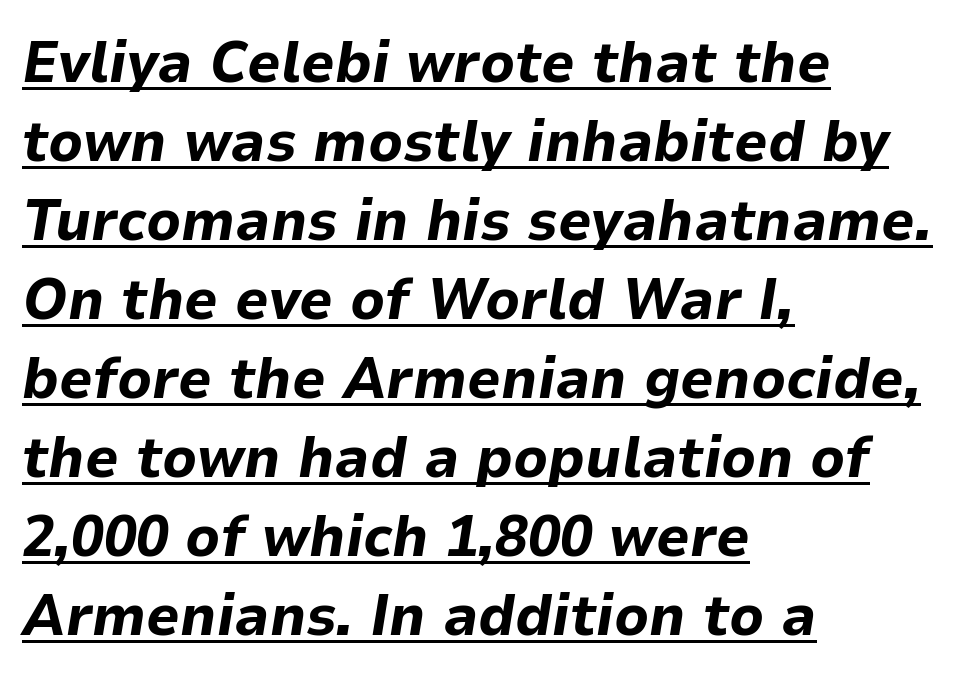
{"italic": "yes", "lean": "right", "slant_degrees": 9, "bold": "yes", "weight": "bold", "width": "normal", "stroke_contrast": "low", "x_height": "medium", "monospaced": "no", "underline": "yes", "align": "left", "line_spacing": "normal", "line_spacing_ratio": 1.34, "letter_spacing": "normal", "letter_spacing_em": 0.0, "glyph_px": 59}
